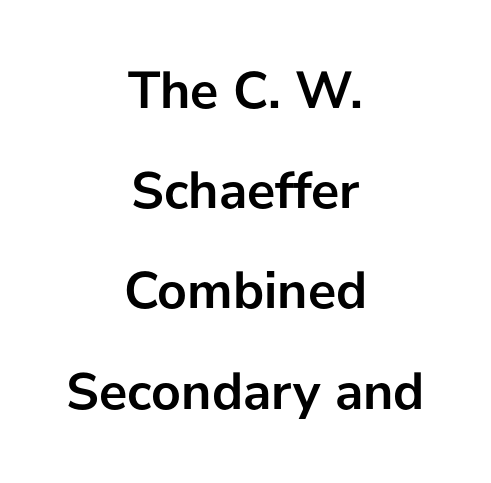
Q: Is the text bold? A: Yes.
Q: Is the text italic (slanted)? A: No, it is upright.
Q: Is the typeface a serif or a sans-serif typeface? A: Sans-serif.
Q: Is the text underlined? A: No.
Q: How is the paragraph aligned? A: Centered.
Q: Is the spacing between letters normal or unusually wide? A: Normal.
Q: Width (condensed, normal, or wide)? A: Normal.
Q: Stroke contrast? A: Low.
Q: x-height? A: Medium.
Q: Monospaced? A: No.
